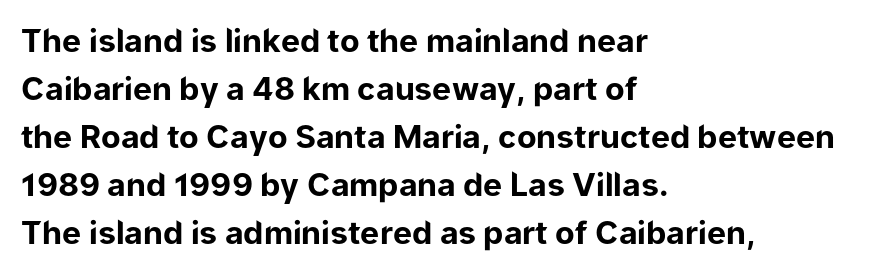
{"serif": "no", "italic": "no", "bold": "yes", "weight": "bold", "width": "normal", "stroke_contrast": "low", "x_height": "medium", "monospaced": "no", "underline": "no", "align": "left", "line_spacing": "normal", "line_spacing_ratio": 1.5, "letter_spacing": "normal", "letter_spacing_em": 0.0, "glyph_px": 32}
